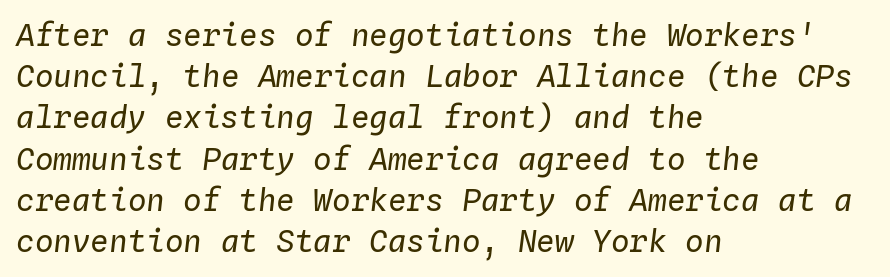
Q: Is the text bold? A: No.
Q: Is the text italic (slanted)? A: Yes, it leans right by about 4 degrees.
Q: Is the text underlined? A: No.
Q: How is the paragraph aligned? A: Left-aligned.
Q: Is the spacing between letters normal or unusually wide? A: Normal.
Q: Is the spacing between lines tight, normal or loose? A: Normal.
Q: Width (condensed, normal, or wide)? A: Normal.
Q: Stroke contrast? A: Low.
Q: x-height? A: Medium.
Q: Monospaced? A: Yes.
